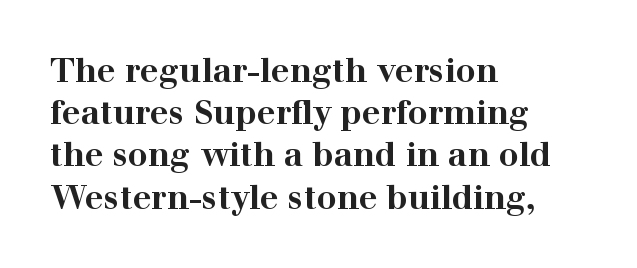
The image shows 33 px bold, wide serif type, upright; set left-aligned, normal line spacing (1.28x), normal letter spacing, not underlined; high stroke contrast and a medium x-height.
